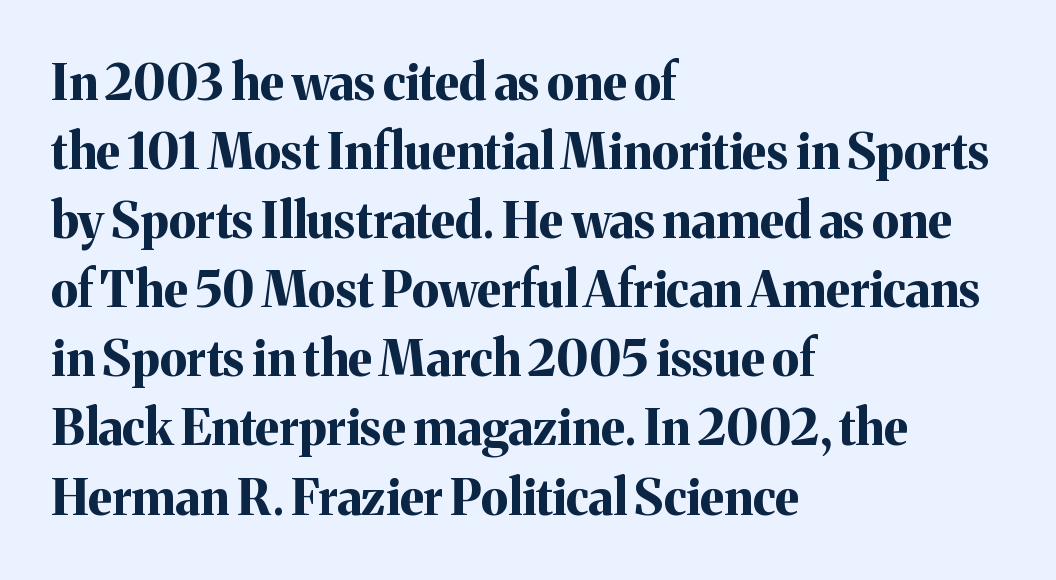
Honestly, the row spacing looks completely unremarkable. I'd call this a serif setting — the letters wear small feet. Nothing unusual about the tracking: characters are spaced as the font intends. Any mark beneath the type? The region is blank. This sample has the flowing, uneven cadence of proportional lettering. Pretty heavy lettering here — definitely bold.
